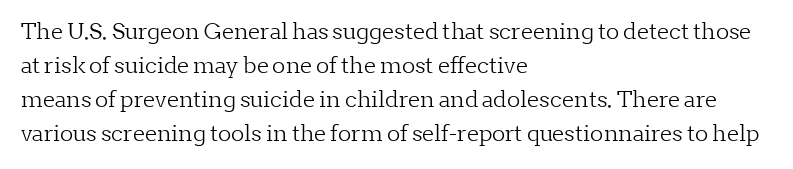
{"italic": "no", "bold": "no", "underline": "no", "align": "left", "line_spacing": "normal", "line_spacing_ratio": 1.55, "letter_spacing": "normal", "letter_spacing_em": 0.0, "glyph_px": 22}
